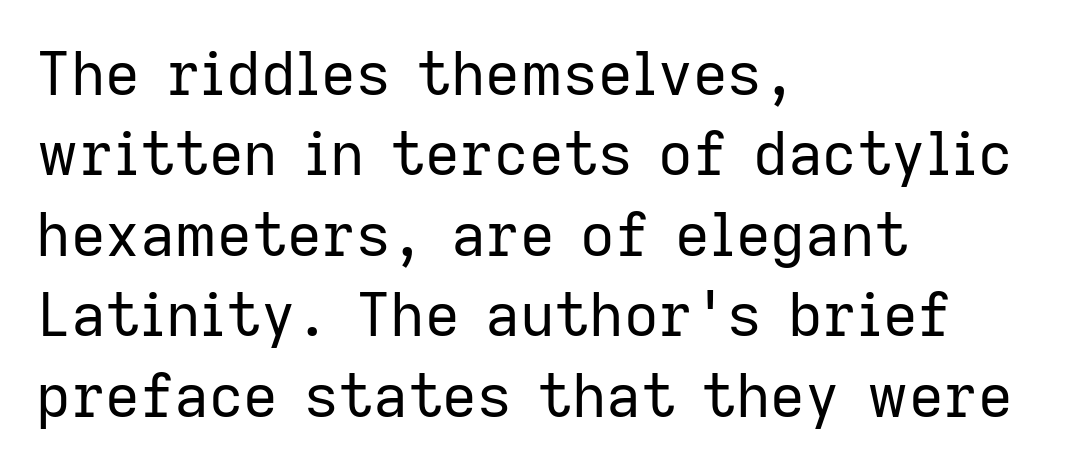
Is this a fixed-width face? No — the glyphs have proportional, varying widths. Does the copy run flush right? No — it runs flush left. The line-height multiplier appears to be the usual default. Rule under the text: the space is simply empty. In terms of letterspacing, this is plain default setting.
